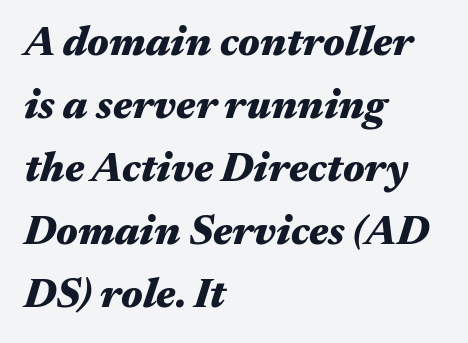
The letters advance in unequal steps, a hallmark of proportional type. Regular leading. What stands out about the letter spacing? Nothing — it is the standard amount. The sample has been set heavy, in full bold. This sample uses an oblique cut, with every glyph tilted off the vertical.
